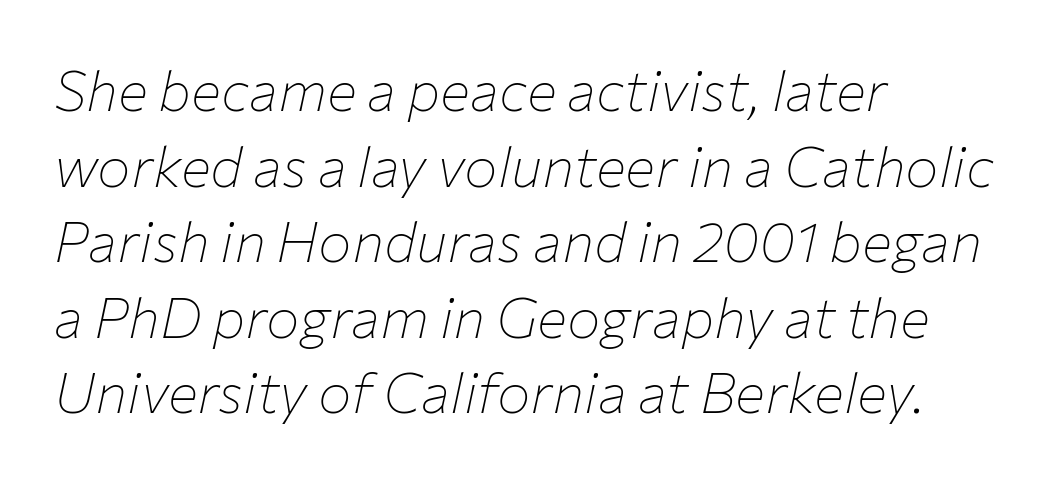
{"italic": "yes", "lean": "right", "slant_degrees": 12, "bold": "no", "weight": "thin", "width": "normal", "stroke_contrast": "low", "x_height": "medium", "monospaced": "no", "underline": "no", "align": "left", "line_spacing": "normal", "line_spacing_ratio": 1.35, "letter_spacing": "normal", "letter_spacing_em": 0.0, "glyph_px": 56}
